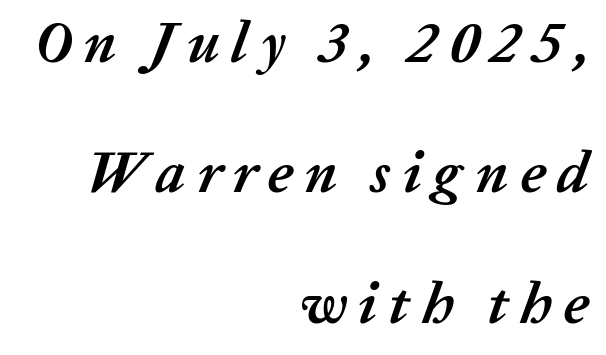
{"italic": "yes", "lean": "right", "slant_degrees": 20, "bold": "yes", "weight": "semibold", "width": "normal", "stroke_contrast": "low", "x_height": "medium", "monospaced": "no", "underline": "no", "align": "right", "line_spacing": "loose", "line_spacing_ratio": 2.21, "glyph_px": 59}
